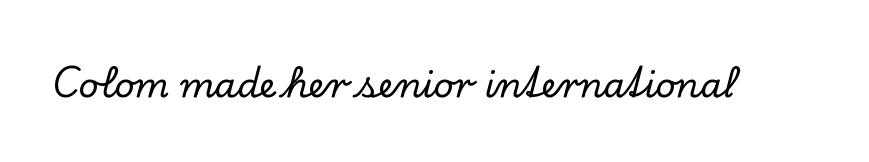
Q: Is the text italic (slanted)? A: Yes.
Q: Is the typeface a serif or a sans-serif typeface? A: Serif.
Q: Is the text underlined? A: No.
Q: Is the spacing between letters normal or unusually wide? A: Normal.
Q: Width (condensed, normal, or wide)? A: Normal.
Q: Stroke contrast? A: Low.
Q: x-height? A: Small.
Q: Monospaced? A: No.
